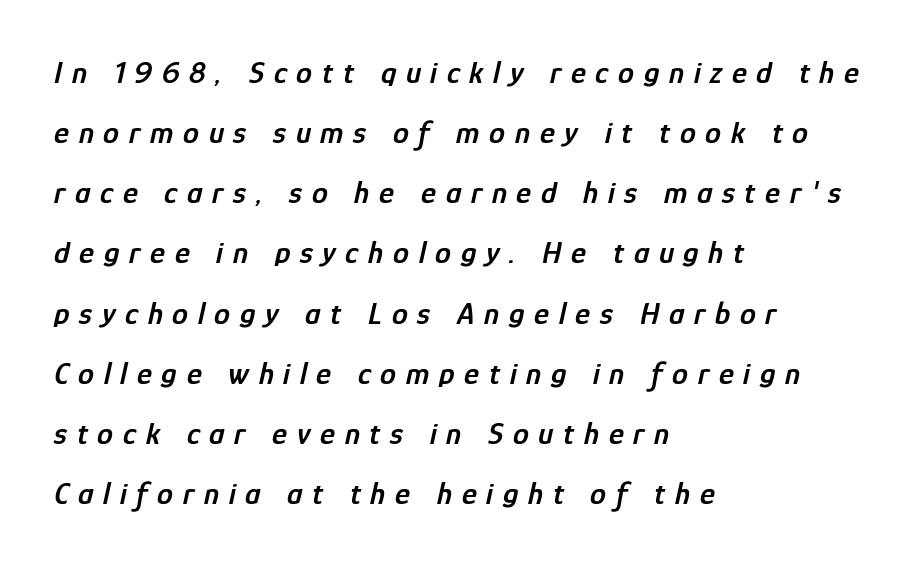
{"italic": "yes", "lean": "right", "slant_degrees": 12, "bold": "semi", "weight": "semibold", "width": "condensed", "stroke_contrast": "low", "x_height": "medium", "monospaced": "no", "underline": "no", "align": "left", "line_spacing_ratio": 1.88, "letter_spacing": "wide", "letter_spacing_em": 0.3, "glyph_px": 32}
